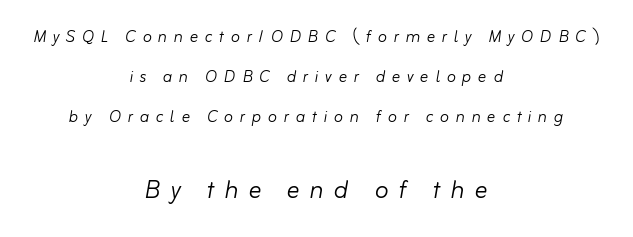
Q: Is the text bold? A: No.
Q: Is the text italic (slanted)? A: Yes, it leans right by about 10 degrees.
Q: Is the text underlined? A: No.
Q: How is the paragraph aligned? A: Centered.
Q: Is the spacing between letters normal or unusually wide? A: Unusually wide.
Q: Is the spacing between lines tight, normal or loose? A: Loose.
Q: Which block of text is set in a larger size, the first (top) or the second (bottom)? A: The second (bottom) one.
Q: Width (condensed, normal, or wide)? A: Normal.
Q: Stroke contrast? A: Low.
Q: x-height? A: Small.
Q: Monospaced? A: No.
